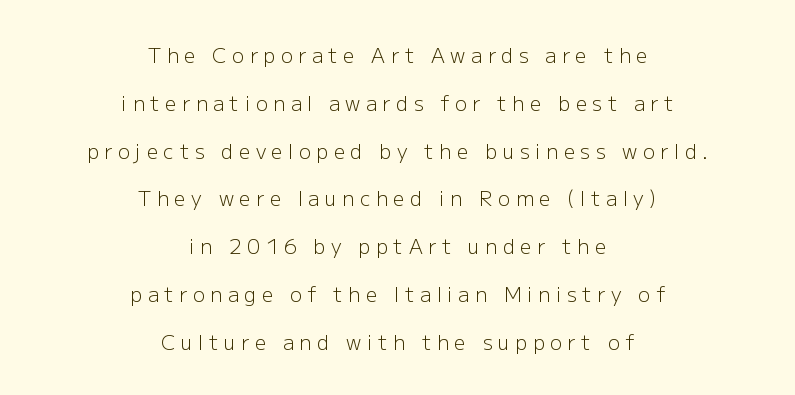
Whoever set this chose breathing room over compactness in the vertical rhythm. Short note: letters widely spaced. This sample is center-justified, so both line endings float freely. Stem width sits at or under what a default text font uses.
